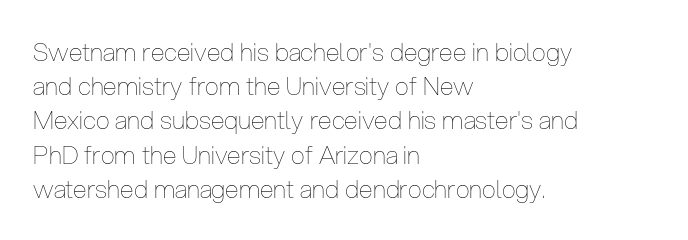
Q: Is the text bold? A: No.
Q: Is the text italic (slanted)? A: No, it is upright.
Q: Is the text underlined? A: No.
Q: How is the paragraph aligned? A: Left-aligned.
Q: Is the spacing between letters normal or unusually wide? A: Normal.
Q: Is the spacing between lines tight, normal or loose? A: Normal.
